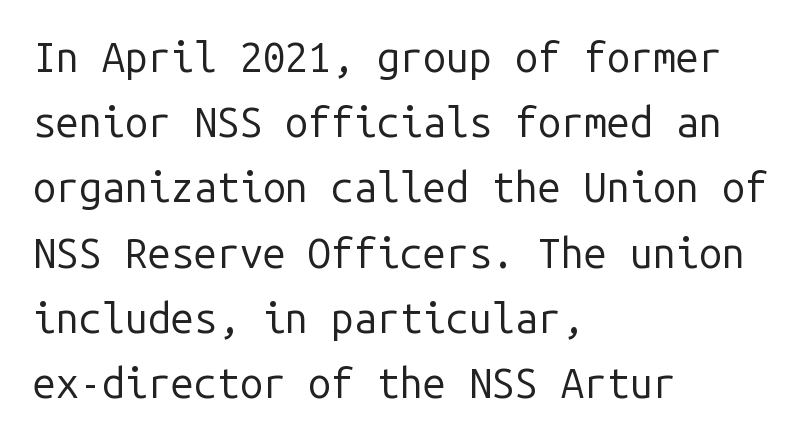
The image shows 41 px regular-weight sans-serif type, upright, monospaced; set left-aligned, normal line spacing (1.59x), normal letter spacing, not underlined; low stroke contrast and a medium x-height.
